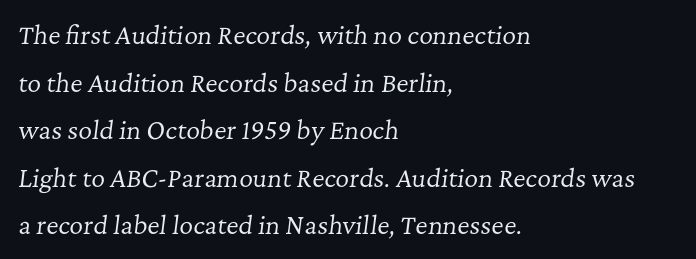
The image shows 24 px text type, italic (leaning right); set left-aligned, loose line spacing (1.98x), normal letter spacing, not underlined.
